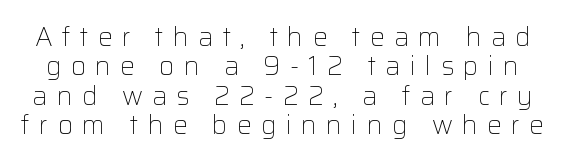
{"italic": "no", "bold": "no", "underline": "no", "line_spacing": "tight", "line_spacing_ratio": 1.13, "letter_spacing": "wide", "letter_spacing_em": 0.36, "glyph_px": 26}
